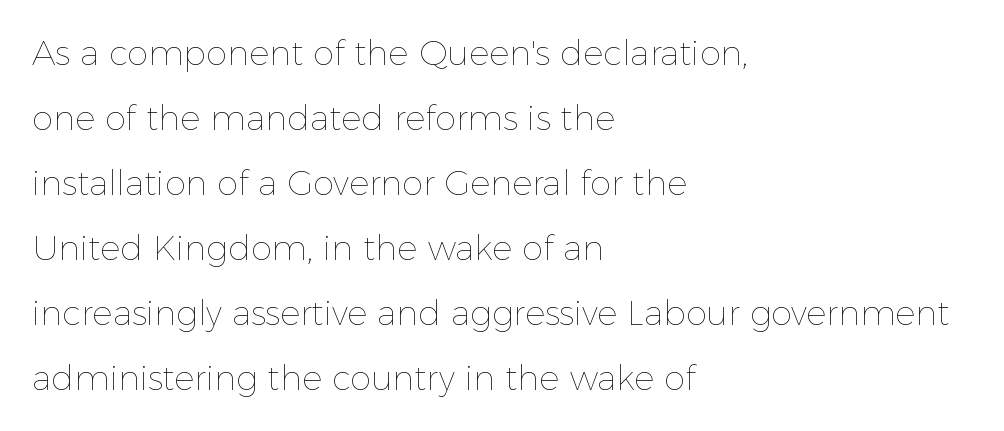
The image shows 34 px thin type, upright; set left-aligned, loose line spacing (1.91x), normal letter spacing, not underlined; a medium x-height.
